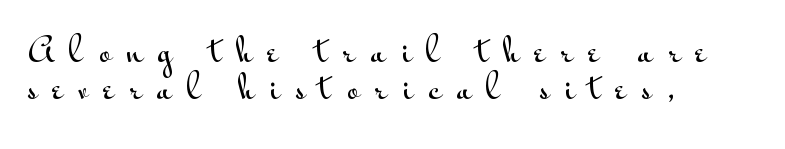
{"serif": "no", "width": "wide", "stroke_contrast": "medium", "x_height": "small", "monospaced": "no", "underline": "no", "align": "left", "line_spacing_ratio": 1.17, "letter_spacing": "wide", "letter_spacing_em": 0.49, "glyph_px": 32}
